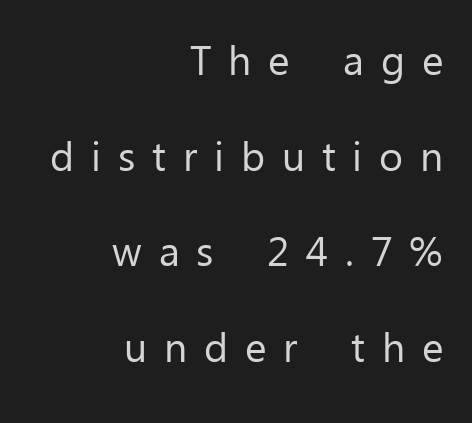
Compared with typical body copy, the letter spacing here is much looser. In terms of letterform style, serifs are entirely absent. Designer's note — italics off, roman on. The area under the type is left untouched. A flush-right, rag-left setting is used for this passage. Character widths vary here, with narrow letters taking less room than wide ones.
